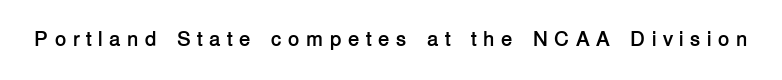
The image shows 21 px bold type, upright; set unusually wide letter spacing (+0.3 em), not underlined.
